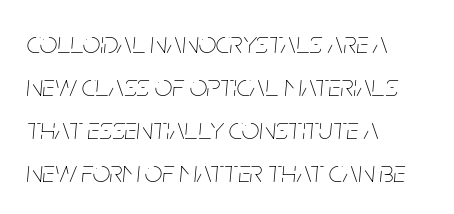
{"italic": "yes", "lean": "right", "slant_degrees": 5, "bold": "no", "weight": "thin", "width": "condensed", "stroke_contrast": "low", "x_height": "large", "monospaced": "no", "underline": "no", "align": "left", "line_spacing": "normal", "line_spacing_ratio": 1.39, "letter_spacing": "normal", "letter_spacing_em": 0.0, "glyph_px": 31}
